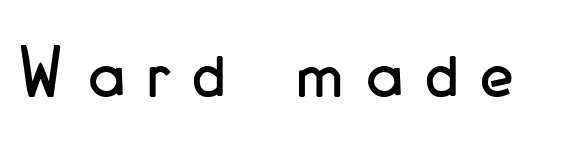
Q: Is the text italic (slanted)? A: No, it is upright.
Q: Is the typeface a serif or a sans-serif typeface? A: Sans-serif.
Q: Is the text underlined? A: No.
Q: Is the spacing between letters normal or unusually wide? A: Unusually wide.
Q: Width (condensed, normal, or wide)? A: Condensed.
Q: Stroke contrast? A: Low.
Q: x-height? A: Small.
Q: Monospaced? A: No.
